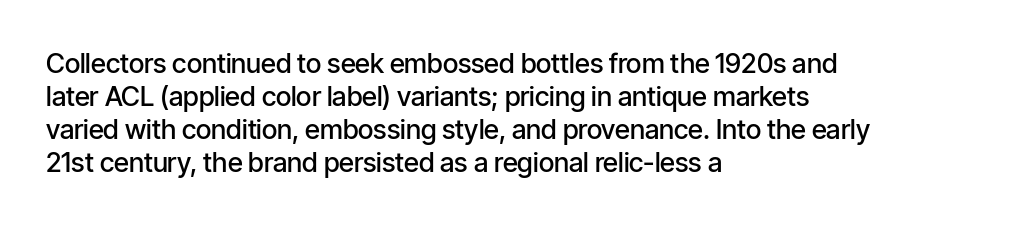
{"italic": "no", "bold": "semi", "underline": "no", "align": "left", "line_spacing_ratio": 1.22, "letter_spacing": "normal", "letter_spacing_em": 0.0, "glyph_px": 27}
